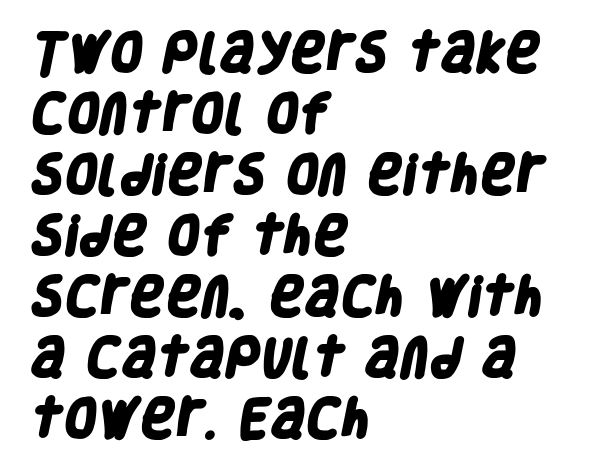
The image shows 43 px heavy, condensed sans-serif type; set left-aligned, normal line spacing (1.42x), normal letter spacing, not underlined; low stroke contrast and a large x-height.
